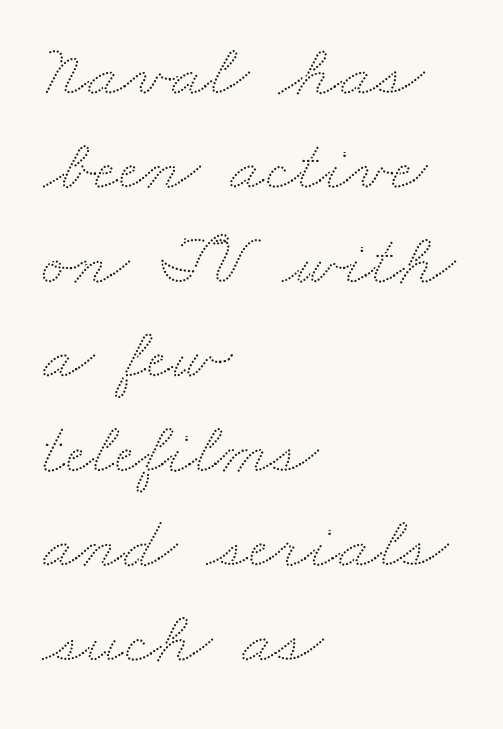
Q: Is the text underlined? A: No.
Q: How is the paragraph aligned? A: Left-aligned.
Q: Is the spacing between letters normal or unusually wide? A: Normal.
Q: Is the spacing between lines tight, normal or loose? A: Normal.
Q: Width (condensed, normal, or wide)? A: Wide.
Q: Stroke contrast? A: Low.
Q: x-height? A: Small.
Q: Monospaced? A: No.
